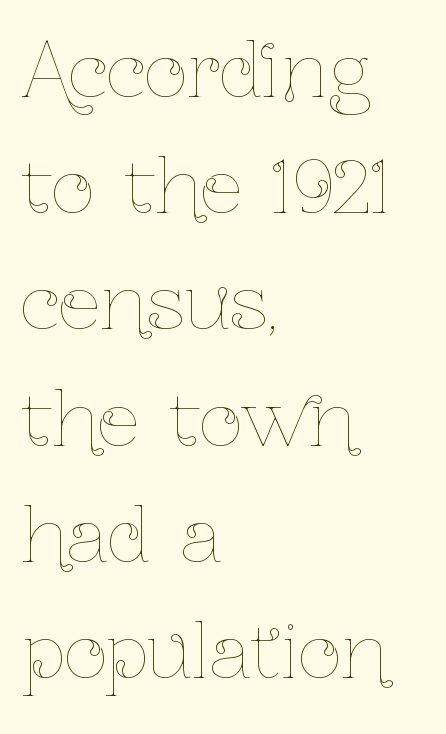
Spacing verdict: proportional, widths tailored to each character. Typeset ragged right — the left edge is the straight one. Weight: not bold — regular or lighter. Regular leading.
